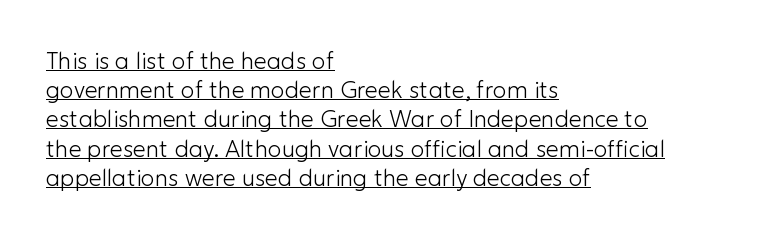
Stroke thickness stays within the range of a standard reading face or lighter. In terms of letterspacing, this is plain default setting. Italic: no, the glyphs are upright roman. Successive baselines arrive at the customary interval. The paragraph shown leans on its left margin.
